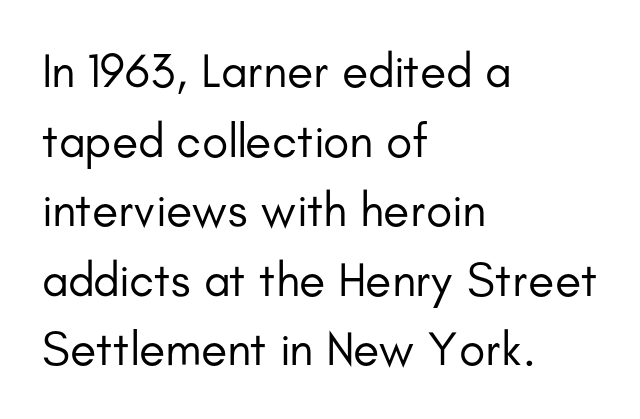
{"serif": "no", "italic": "no", "bold": "no", "weight": "regular", "width": "normal", "stroke_contrast": "low", "x_height": "small", "monospaced": "no", "underline": "no", "align": "left", "line_spacing": "normal", "line_spacing_ratio": 1.45, "letter_spacing": "normal", "letter_spacing_em": 0.0, "glyph_px": 48}
